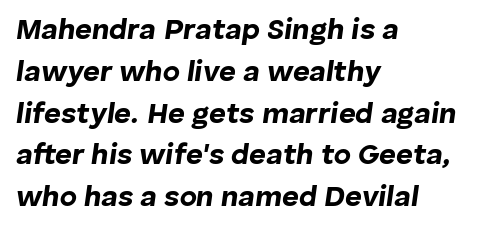
Q: Is the text bold? A: Yes.
Q: Is the text italic (slanted)? A: Yes, it leans right by about 8 degrees.
Q: Is the text underlined? A: No.
Q: How is the paragraph aligned? A: Left-aligned.
Q: Is the spacing between letters normal or unusually wide? A: Normal.
Q: Is the spacing between lines tight, normal or loose? A: Normal.
Q: Width (condensed, normal, or wide)? A: Normal.
Q: Stroke contrast? A: Low.
Q: x-height? A: Medium.
Q: Monospaced? A: No.
